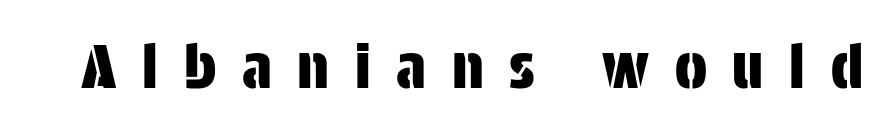
Q: Is the text italic (slanted)? A: No, it is upright.
Q: Is the typeface a serif or a sans-serif typeface? A: Sans-serif.
Q: Is the text underlined? A: No.
Q: Is the spacing between letters normal or unusually wide? A: Unusually wide.
Q: Width (condensed, normal, or wide)? A: Condensed.
Q: Stroke contrast? A: Low.
Q: x-height? A: Large.
Q: Monospaced? A: No.
